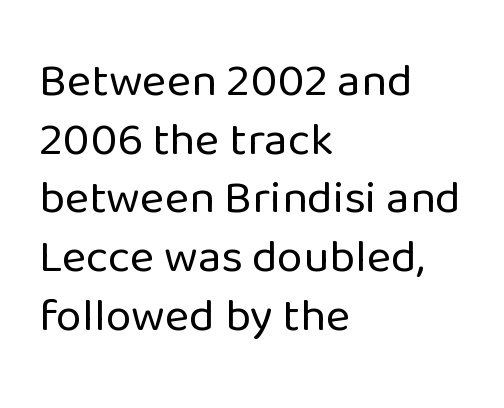
The image shows 47 px regular-weight sans-serif type, upright; set left-aligned, normal line spacing (1.25x), normal letter spacing, not underlined; low stroke contrast and a medium x-height.
